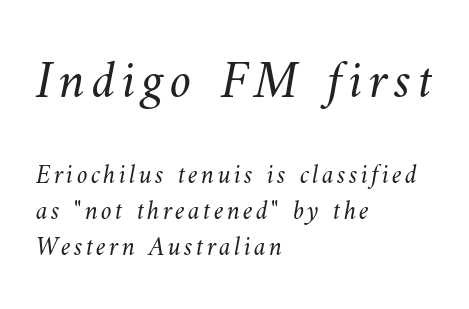
The image shows 54 px light type; set left-aligned, normal line spacing (1.34x), not underlined; the first (top) block is 2.0x larger; medium stroke contrast and a small x-height.
